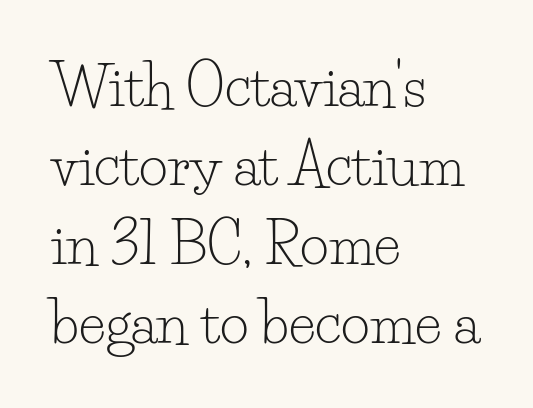
The image shows 56 px light serif type, upright; set left-aligned, normal line spacing (1.41x), normal letter spacing, not underlined; low stroke contrast and a small x-height.
